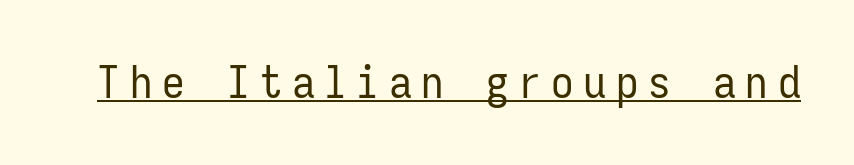
Q: Is the text bold? A: No.
Q: Is the text italic (slanted)? A: No, it is upright.
Q: Is the typeface a serif or a sans-serif typeface? A: Sans-serif.
Q: Is the text underlined? A: Yes.
Q: Is the spacing between letters normal or unusually wide? A: Unusually wide.
Q: Width (condensed, normal, or wide)? A: Condensed.
Q: Stroke contrast? A: Low.
Q: x-height? A: Medium.
Q: Monospaced? A: Yes.
